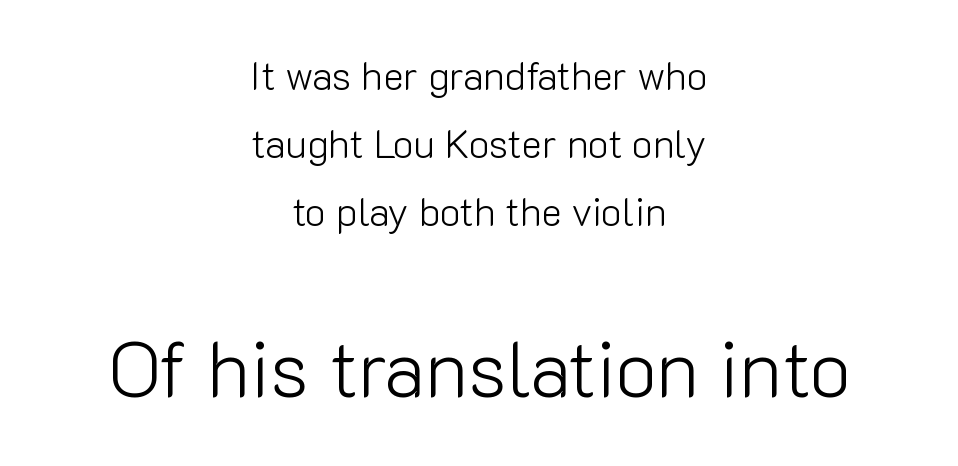
Q: Is the text bold? A: No.
Q: Is the text italic (slanted)? A: No, it is upright.
Q: Is the typeface a serif or a sans-serif typeface? A: Sans-serif.
Q: Is the text underlined? A: No.
Q: How is the paragraph aligned? A: Centered.
Q: Is the spacing between letters normal or unusually wide? A: Normal.
Q: Which block of text is set in a larger size, the first (top) or the second (bottom)? A: The second (bottom) one.
Q: Width (condensed, normal, or wide)? A: Normal.
Q: Stroke contrast? A: Low.
Q: x-height? A: Medium.
Q: Monospaced? A: No.
